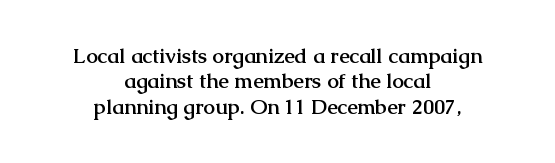
The image shows 21 px bold type, upright; set centered, line spacing 1.21x, normal letter spacing, not underlined.
